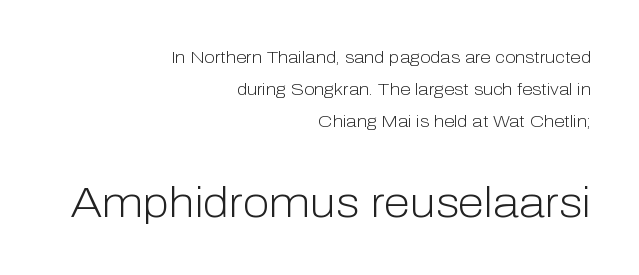
{"serif": "no", "italic": "no", "bold": "no", "weight": "light", "width": "normal", "stroke_contrast": "low", "x_height": "medium", "monospaced": "no", "underline": "no", "align": "right", "line_spacing_ratio": 1.89, "letter_spacing": "normal", "letter_spacing_em": 0.0, "larger_block": "second", "size_ratio": 2.53, "glyph_px": 43}
